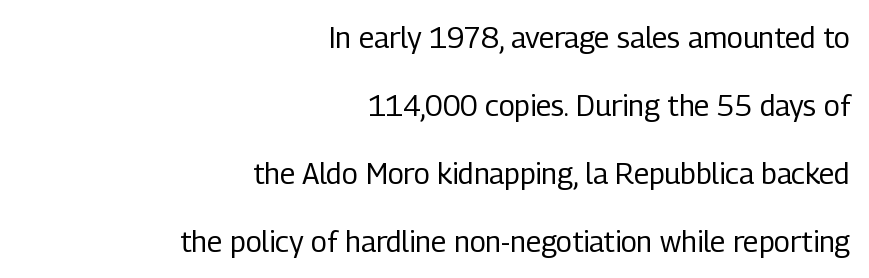
The image shows 29 px regular-weight, condensed sans-serif type, upright; set right-aligned, loose line spacing (2.34x), normal letter spacing, not underlined; low stroke contrast and a medium x-height.
